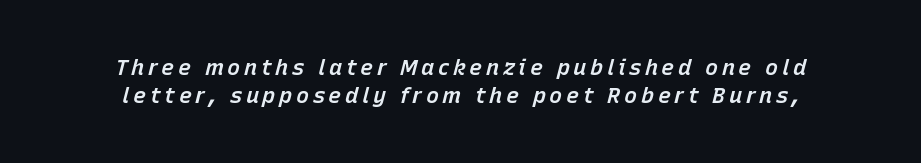
{"italic": "yes", "lean": "right", "slant_degrees": 15, "bold": "semi", "underline": "no", "line_spacing": "normal", "line_spacing_ratio": 1.27, "glyph_px": 22}
